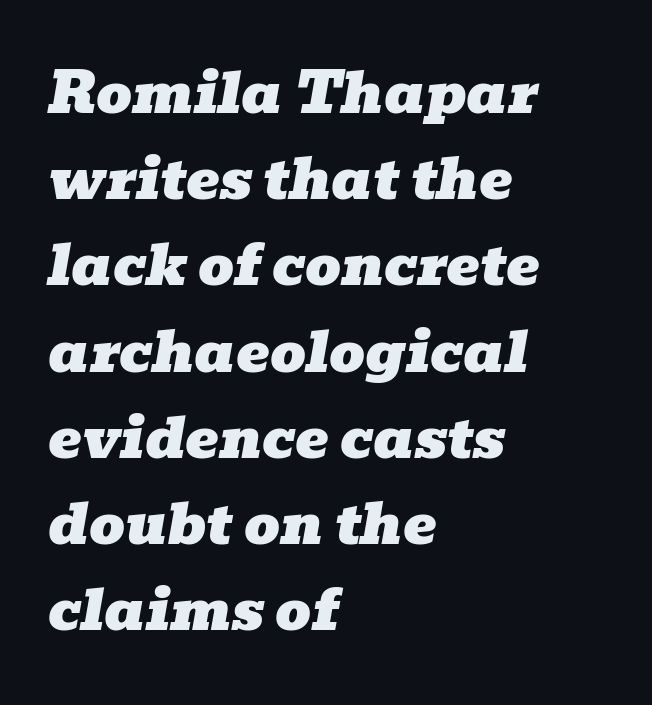
Proportional: the letters do not fall into vertical columns. Unlike a clean sans, this face finishes its strokes with serifs. The horizontal fit of the characters is conventional and even. Underline: absent.
